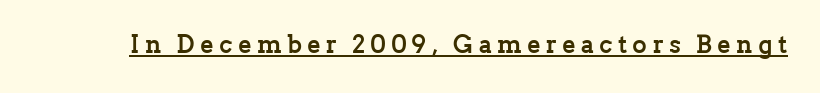
What decoration does the sample have? An underline. Heavy-handed strokes throughout: this text is bold. If you drew a line through each stem, it would be perfectly vertical. In terms of letterspacing, this is a distinctly airy, spread setting.
